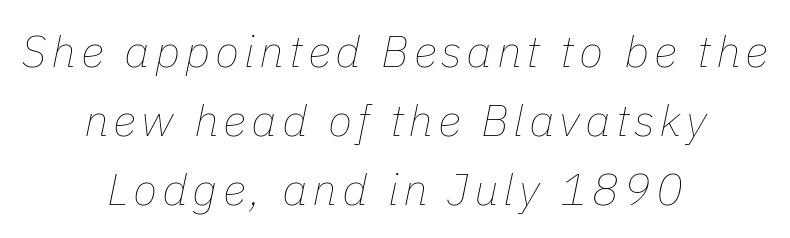
Here the designer chose a conventional face with non-uniform glyph widths. Line spacing here is normal. Quick note: underline off. A student would call this center alignment; a typographer would say set centered. A light-to-regular cut is what we see here. This sample uses an oblique cut, with every glyph tilted off the vertical.
